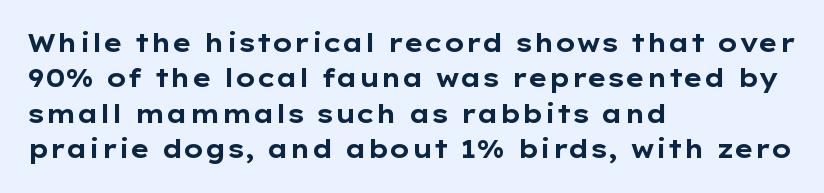
Q: Is the text bold? A: Yes.
Q: Is the text italic (slanted)? A: No, it is upright.
Q: Is the text underlined? A: No.
Q: How is the paragraph aligned? A: Left-aligned.
Q: Is the spacing between letters normal or unusually wide? A: Normal.
Q: Is the spacing between lines tight, normal or loose? A: Normal.
